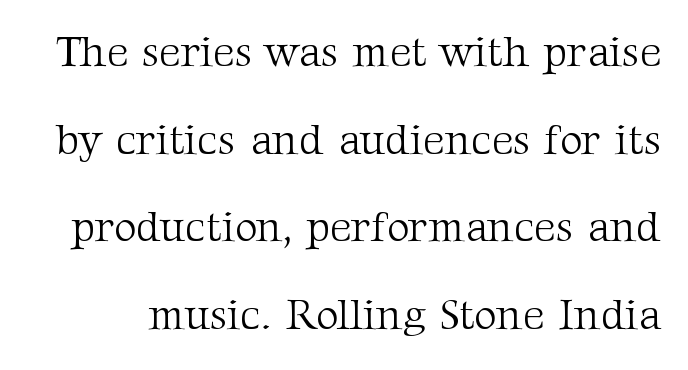
The letterforms sit at book weight or below. What stands out about the letter spacing? Nothing — it is the standard amount. The letters advance in unequal steps, a hallmark of proportional type. The typeface chosen for these lines features serifs. What's the leading like? Stretched, with rows far apart. The type sits square on the baseline with zero lean.
